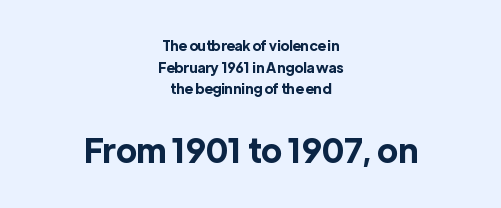
{"serif": "no", "italic": "no", "bold": "yes", "weight": "bold", "width": "normal", "x_height": "medium", "monospaced": "no", "underline": "no", "align": "center", "line_spacing": "normal", "line_spacing_ratio": 1.55, "letter_spacing": "normal", "letter_spacing_em": 0.0, "larger_block": "second", "size_ratio": 2.36, "glyph_px": 33}
